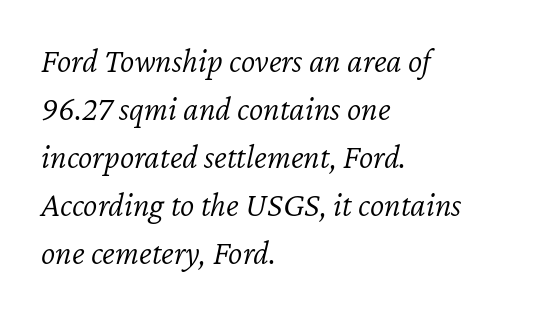
The image shows 34 px light type, italic (leaning right); set left-aligned, normal line spacing (1.41x), normal letter spacing, not underlined; low stroke contrast and a medium x-height.
